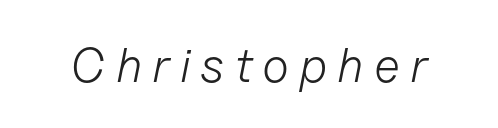
Rendered with sloped, italic letterforms. Does extra space separate the letters? Yes, quite a lot of it. Clear beneath every line of the passage. The strokes are not fattened; the text isn't bold. Note the varied advance widths — an 'i' is clearly narrower than an 'm'.
